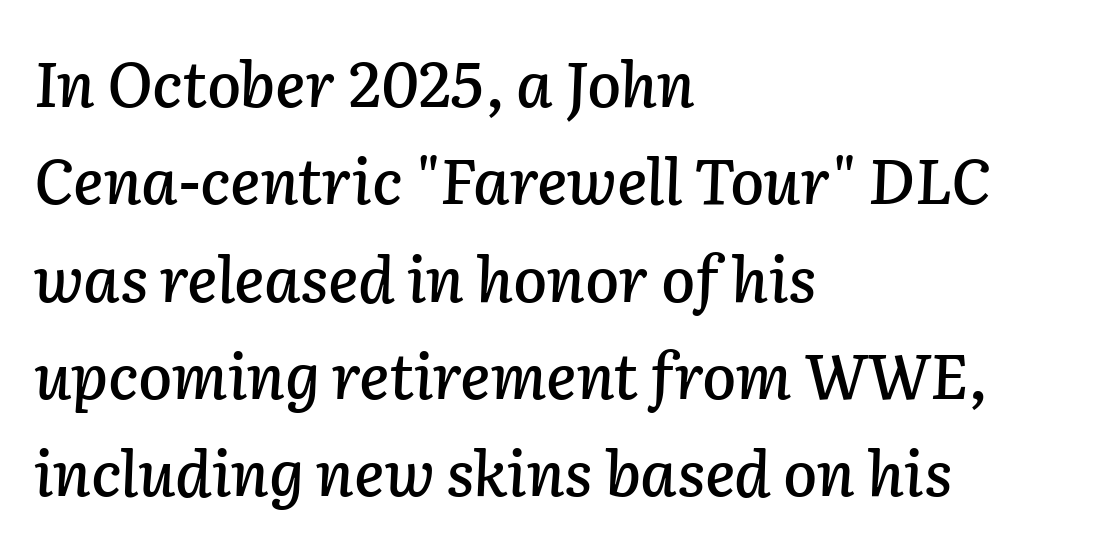
{"italic": "yes", "lean": "right", "slant_degrees": 2, "width": "normal", "stroke_contrast": "low", "x_height": "medium", "monospaced": "no", "underline": "no", "align": "left", "line_spacing": "normal", "line_spacing_ratio": 1.57, "letter_spacing": "normal", "letter_spacing_em": 0.0, "glyph_px": 62}
